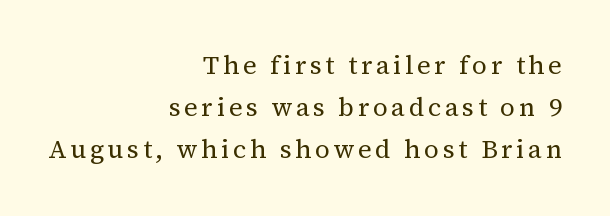
The image shows 26 px text type, upright; set right-aligned, normal line spacing (1.62x), not underlined.
